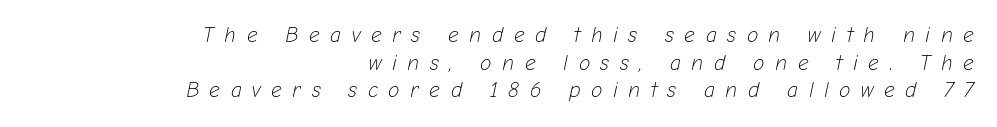
{"italic": "yes", "lean": "right", "slant_degrees": 12, "bold": "no", "underline": "no", "align": "right", "line_spacing": "normal", "line_spacing_ratio": 1.32, "letter_spacing": "wide", "letter_spacing_em": 0.5, "glyph_px": 21}
